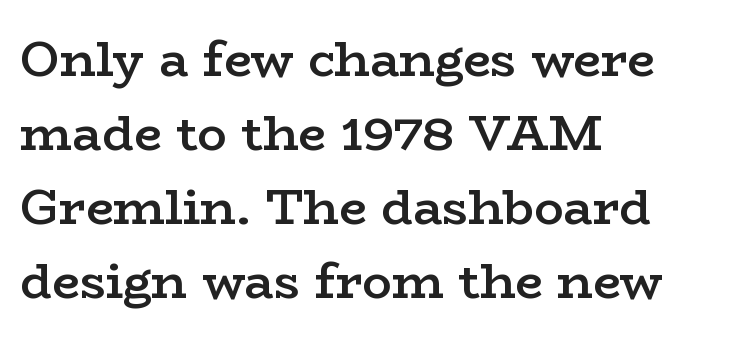
Q: Is the text bold? A: Semi-bold.
Q: Is the text italic (slanted)? A: No, it is upright.
Q: Is the typeface a serif or a sans-serif typeface? A: Serif.
Q: Is the text underlined? A: No.
Q: How is the paragraph aligned? A: Left-aligned.
Q: Is the spacing between letters normal or unusually wide? A: Normal.
Q: Is the spacing between lines tight, normal or loose? A: Normal.
Q: Width (condensed, normal, or wide)? A: Wide.
Q: Stroke contrast? A: Low.
Q: x-height? A: Medium.
Q: Monospaced? A: No.
